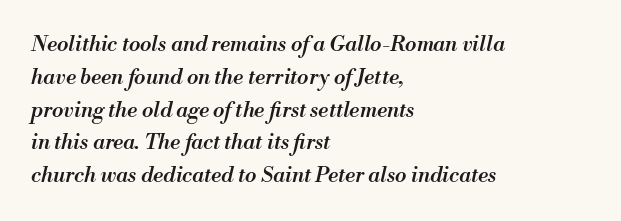
{"italic": "yes", "lean": "right", "slant_degrees": 13, "bold": "semi", "underline": "no", "align": "left", "line_spacing": "normal", "line_spacing_ratio": 1.56, "letter_spacing": "normal", "letter_spacing_em": 0.0, "glyph_px": 21}
